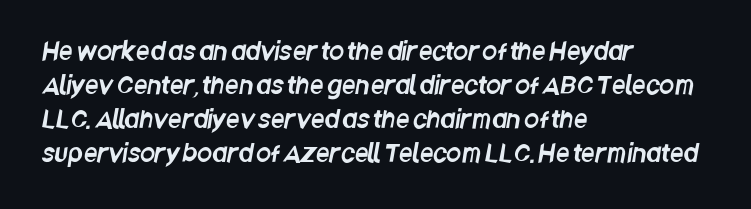
{"underline": "no", "align": "left", "line_spacing": "normal", "line_spacing_ratio": 1.41, "letter_spacing": "normal", "letter_spacing_em": 0.0, "glyph_px": 24}
